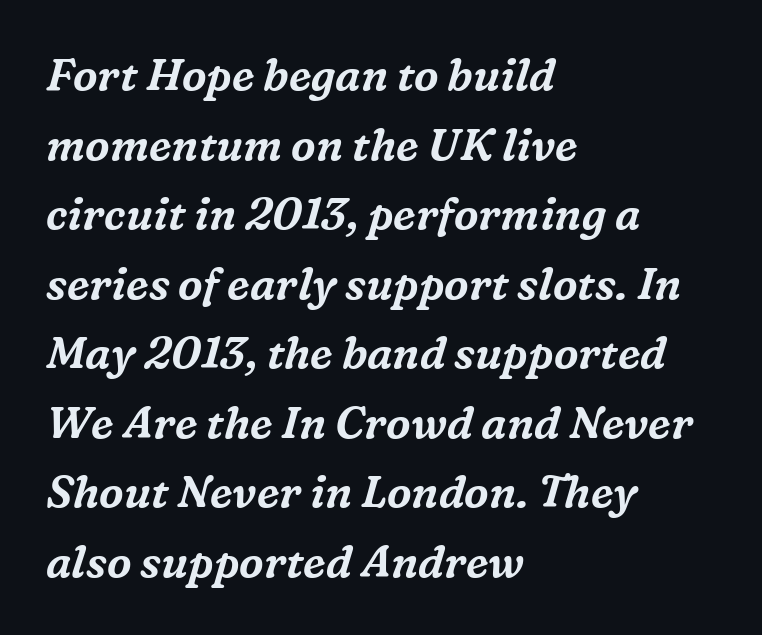
{"serif": "yes", "italic": "yes", "lean": "right", "slant_degrees": 16, "width": "normal", "stroke_contrast": "medium", "x_height": "medium", "monospaced": "no", "underline": "no", "align": "left", "line_spacing": "normal", "line_spacing_ratio": 1.58, "letter_spacing": "normal", "letter_spacing_em": 0.0, "glyph_px": 44}
